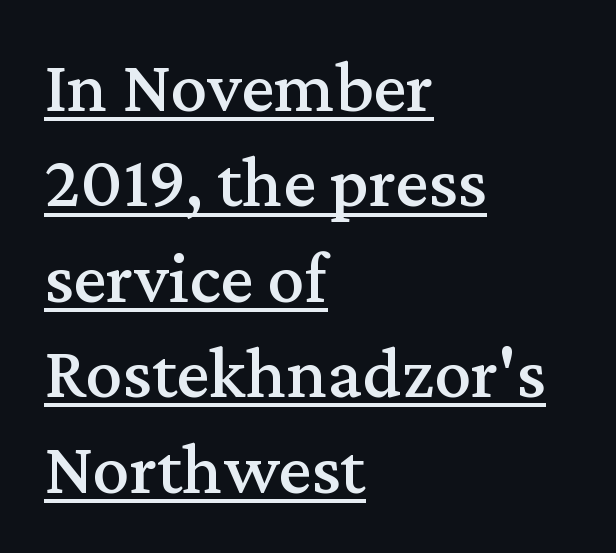
{"serif": "yes", "italic": "no", "width": "normal", "stroke_contrast": "medium", "x_height": "medium", "monospaced": "no", "underline": "yes", "align": "left", "line_spacing": "normal", "line_spacing_ratio": 1.29, "letter_spacing": "normal", "letter_spacing_em": 0.0, "glyph_px": 74}
